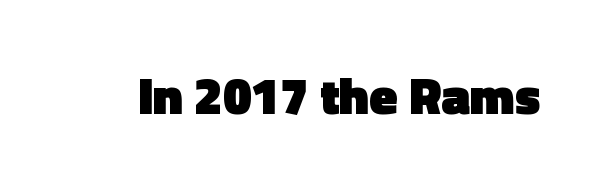
Q: Is the text bold? A: Yes.
Q: Is the text italic (slanted)? A: No, it is upright.
Q: Is the typeface a serif or a sans-serif typeface? A: Sans-serif.
Q: Is the text underlined? A: No.
Q: Is the spacing between letters normal or unusually wide? A: Normal.
Q: Width (condensed, normal, or wide)? A: Normal.
Q: x-height? A: Medium.
Q: Monospaced? A: No.
